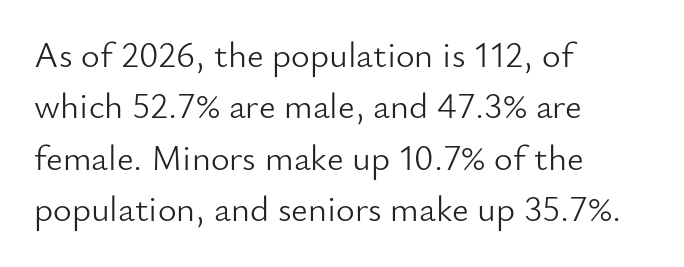
{"serif": "no", "italic": "no", "bold": "no", "weight": "light", "width": "normal", "stroke_contrast": "low", "x_height": "small", "monospaced": "no", "underline": "no", "align": "left", "line_spacing": "normal", "line_spacing_ratio": 1.43, "letter_spacing": "normal", "letter_spacing_em": 0.0, "glyph_px": 36}
